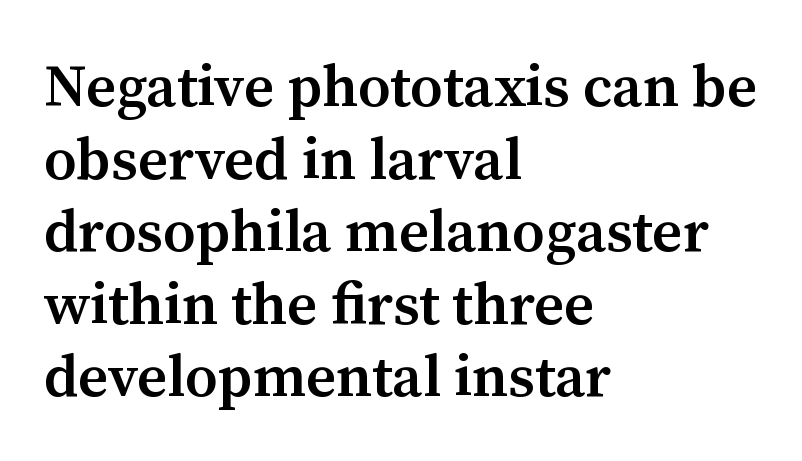
Varying glyph widths throughout — classic text-font behaviour. Designer's note — italics off, roman on. In terms of letterspacing, this is plain default setting. One-word summary of the alignment: left. This is moderately heavy type, rendered in semibold.
